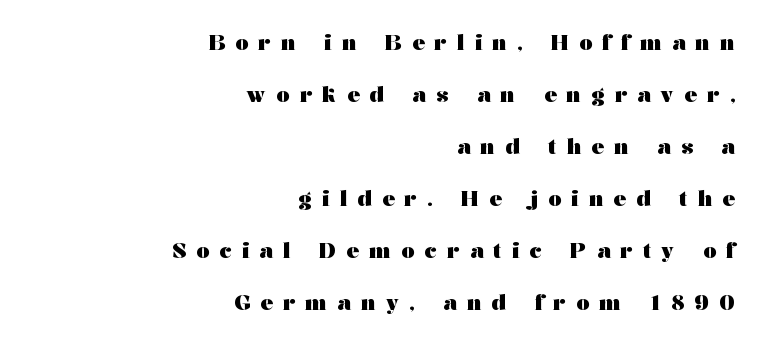
The image shows 21 px bold type, upright; set right-aligned, loose line spacing (2.48x), unusually wide letter spacing (+0.48 em), not underlined.
